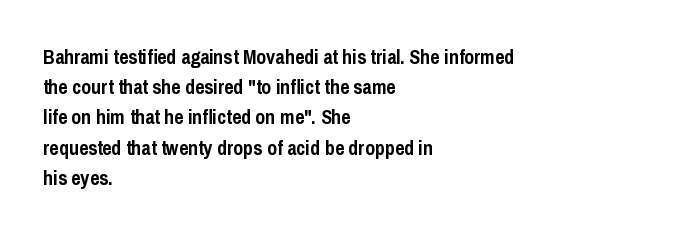
Q: Is the text bold? A: Yes.
Q: Is the text italic (slanted)? A: No, it is upright.
Q: Is the text underlined? A: No.
Q: How is the paragraph aligned? A: Left-aligned.
Q: Is the spacing between letters normal or unusually wide? A: Normal.
Q: Is the spacing between lines tight, normal or loose? A: Normal.
